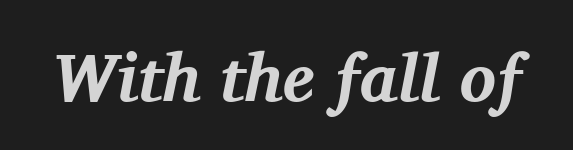
{"serif": "yes", "italic": "yes", "lean": "right", "slant_degrees": 11, "bold": "yes", "weight": "bold", "width": "normal", "stroke_contrast": "medium", "x_height": "medium", "monospaced": "no", "underline": "no", "letter_spacing": "normal", "letter_spacing_em": 0.0, "glyph_px": 68}
